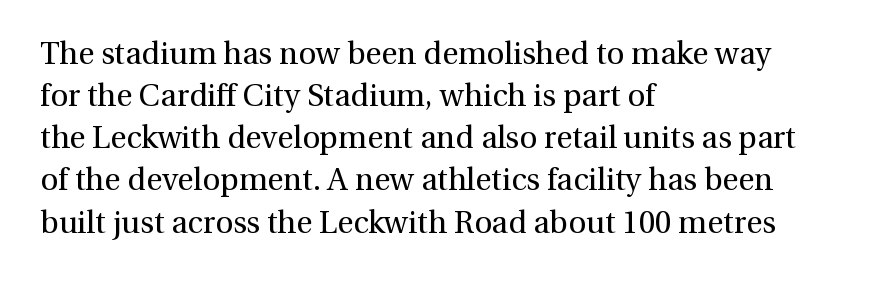
This sample keeps an unexceptional amount of space between lines. You could not count columns in this text — the font is proportionally spaced. A serif font was chosen for this passage. A bare baseline throughout the passage. The passage shown has conventional tracking throughout.
